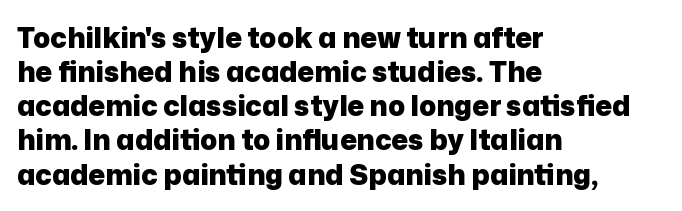
These lines are composed in type without serifs. You could not count columns in this text — the font is proportionally spaced. Pretty heavy lettering here — definitely bold. Teacher's note: observe the even left margin — that is flush-left alignment.
